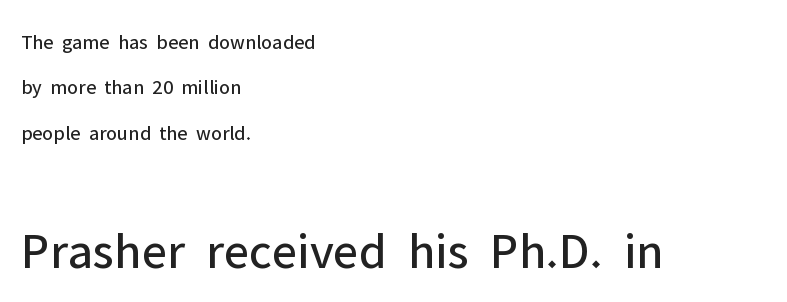
Serif or sans? Sans — the stroke terminals are bare. What's the leading like? Stretched, with rows far apart. Ink coverage per letter is moderate at most. Each letter keeps its own natural width here, so spacing adapts to shape. Glyph-to-glyph distance matches everyday printed text. In CSS terms this would be text-align: left.
